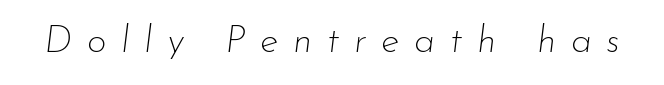
The letters advance in unequal steps, a hallmark of proportional type. Observe the lean: these are italic letterforms. Characters follow at a spacing far wider than the type designer built in. A bare baseline throughout the passage. Letters have the restrained weight of plain body copy at most.
